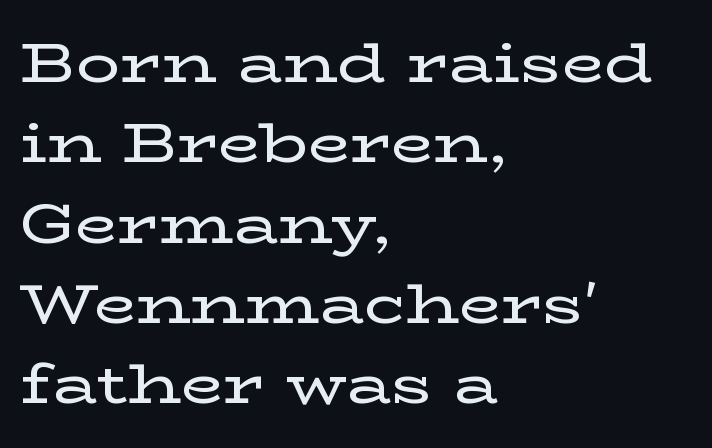
The face used here is proportionally spaced, like ordinary book or web type. Alignment: flush left. Tracking here is standard; glyphs follow each other at the usual distance. No word sits above an underline. Ordinary non-slanted type is in use.
